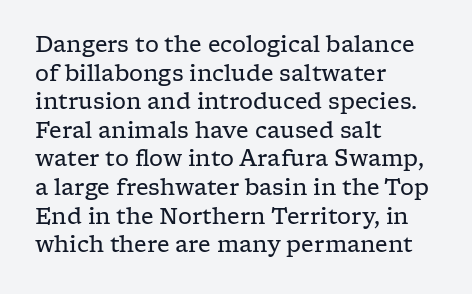
Check the space under the baseline: it is left empty. Characters follow at the spacing the type designer built in. These glyphs show unthickened strokes, regular width or finer. This is the regular roman posture of the typeface. A typesetter would call this leading conventional body-copy spacing. The compositor pushed each line to the left boundary.
